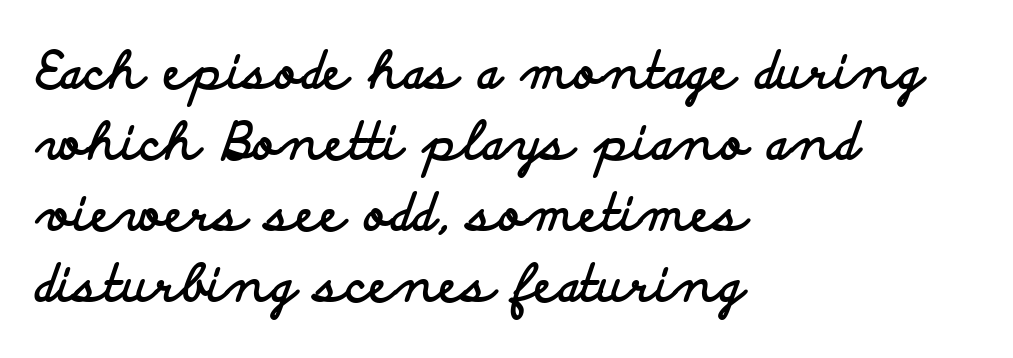
The image shows 51 px bold, wide sans-serif type; set left-aligned, normal line spacing (1.39x), normal letter spacing, not underlined; low stroke contrast and a small x-height.
